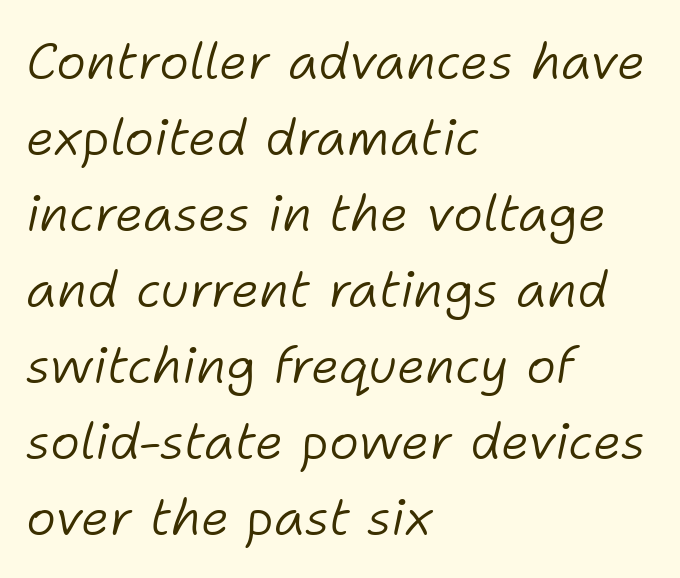
The typesetter chose a ragged-right arrangement here. This reads as an unemphasized weight, regular at the heaviest. Glyph-to-glyph distance matches everyday printed text. Baseline-to-baseline distance is the conventional proportion of letter height. Slanted lettering throughout.
